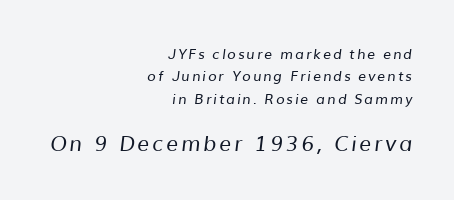
The image shows 21 px text type; set right-aligned, normal line spacing (1.59x), not underlined; the second (bottom) block is 1.5x larger.
